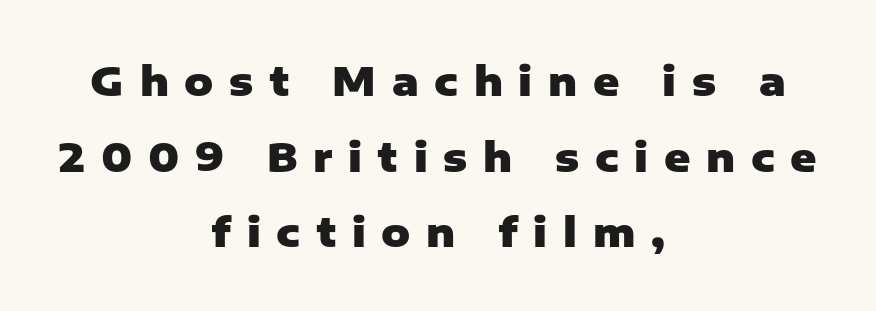
Q: Is the text bold? A: Yes.
Q: Is the text italic (slanted)? A: No, it is upright.
Q: Is the typeface a serif or a sans-serif typeface? A: Sans-serif.
Q: Is the text underlined? A: No.
Q: How is the paragraph aligned? A: Centered.
Q: Is the spacing between letters normal or unusually wide? A: Unusually wide.
Q: Width (condensed, normal, or wide)? A: Normal.
Q: Stroke contrast? A: Low.
Q: x-height? A: Medium.
Q: Monospaced? A: No.
